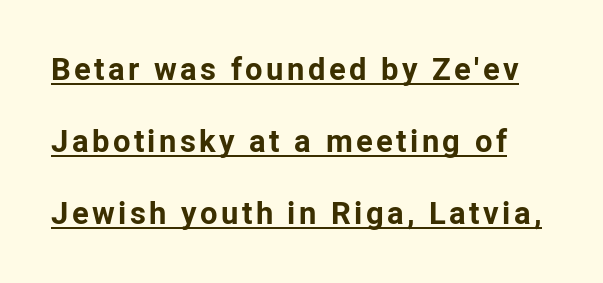
A baseline rule has been typeset under these characters. These lines were composed using upright roman letters. This sample uses a sans-serif face. The face used here is proportionally spaced, like ordinary book or web type.
